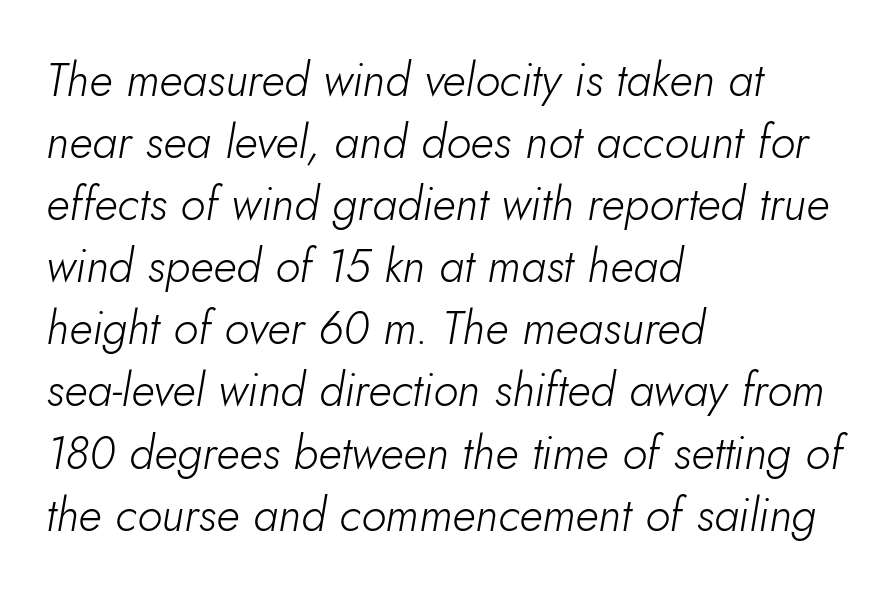
The image shows 46 px light type, italic (leaning right); set left-aligned, normal line spacing (1.35x), normal letter spacing, not underlined; low stroke contrast and a small x-height.
